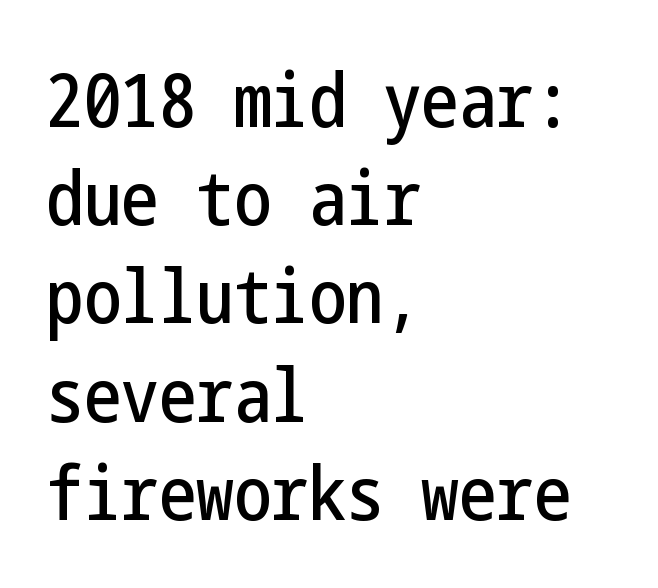
The image shows 75 px condensed sans-serif type, upright; set left-aligned, normal line spacing (1.31x), normal letter spacing, not underlined; low stroke contrast and a medium x-height.
